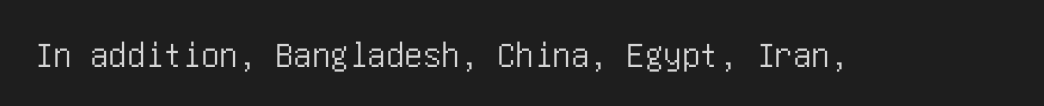
The image shows 37 px condensed sans-serif type, upright; set normal letter spacing, not underlined; low stroke contrast and a large x-height.
